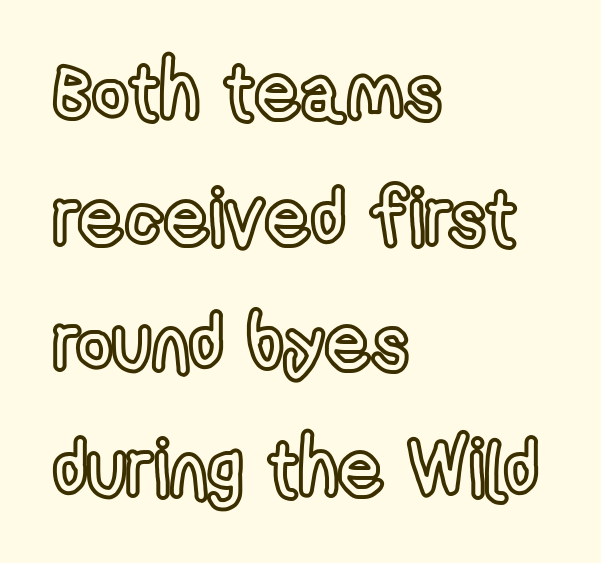
Q: Is the text italic (slanted)? A: No, it is upright.
Q: Is the text underlined? A: No.
Q: How is the paragraph aligned? A: Left-aligned.
Q: Is the spacing between letters normal or unusually wide? A: Normal.
Q: Is the spacing between lines tight, normal or loose? A: Normal.
Q: Width (condensed, normal, or wide)? A: Condensed.
Q: x-height? A: Medium.
Q: Monospaced? A: No.
